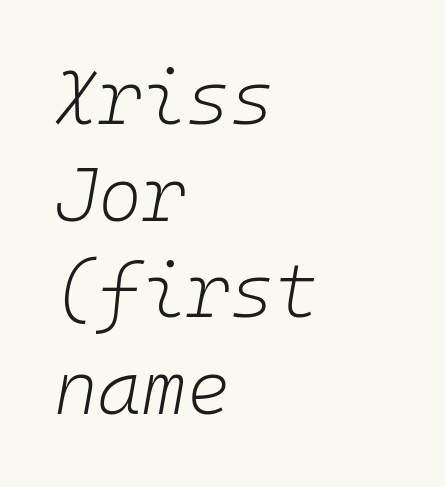
This sample keeps an unexceptional amount of space between lines. The letters march in equal steps, a hallmark of fixed-pitch type. One-word summary of the alignment: left. Notice how the stems are inclined rather than vertical — that's the hallmark of italics. Check the space under the baseline: it is left empty.
